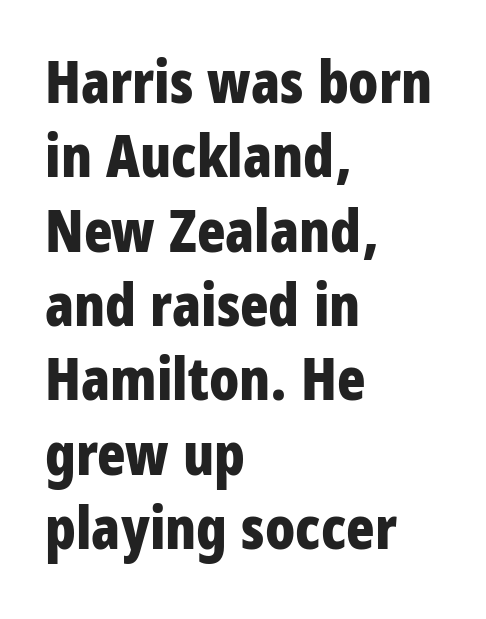
The specimen reads as upright at a glance. The typesetter chose a ragged-right arrangement here. Decoration check: the copy has no underline. A typesetter would label this face a sans. Looks like regular typesetting: each glyph gets only the width it needs. Summary of weight: heavy, a full bold.
